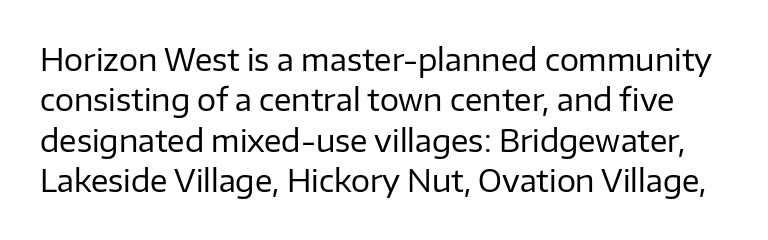
{"serif": "no", "italic": "no", "bold": "no", "weight": "regular", "width": "normal", "stroke_contrast": "low", "x_height": "medium", "monospaced": "no", "underline": "no", "line_spacing": "normal", "line_spacing_ratio": 1.35, "letter_spacing": "normal", "letter_spacing_em": 0.0, "glyph_px": 30}
